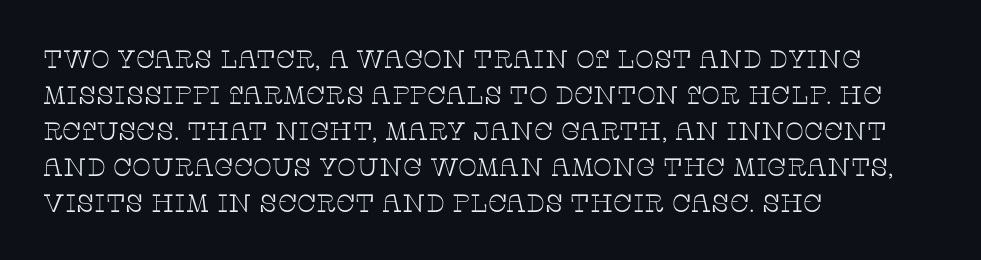
The rendering anchors every line to the left-hand side. Words appear dense and cohesive because spacing is normal. Does the leading feel generous? No, just average. A quiet, ordinary-to-light weight characterises the typeface.
